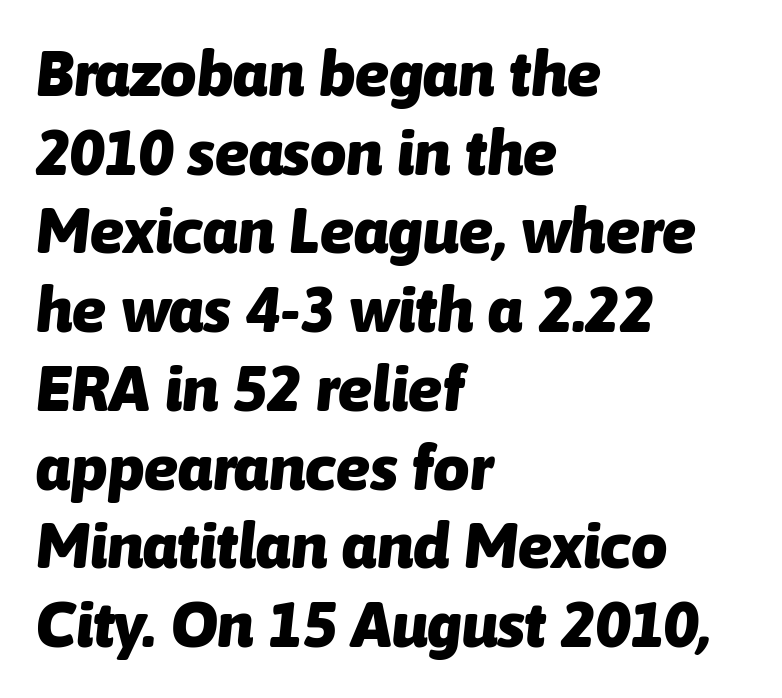
{"italic": "yes", "lean": "right", "slant_degrees": 6, "bold": "yes", "weight": "heavy", "width": "normal", "stroke_contrast": "low", "x_height": "medium", "monospaced": "no", "underline": "no", "align": "left", "line_spacing_ratio": 1.23, "letter_spacing": "normal", "letter_spacing_em": 0.0, "glyph_px": 64}
